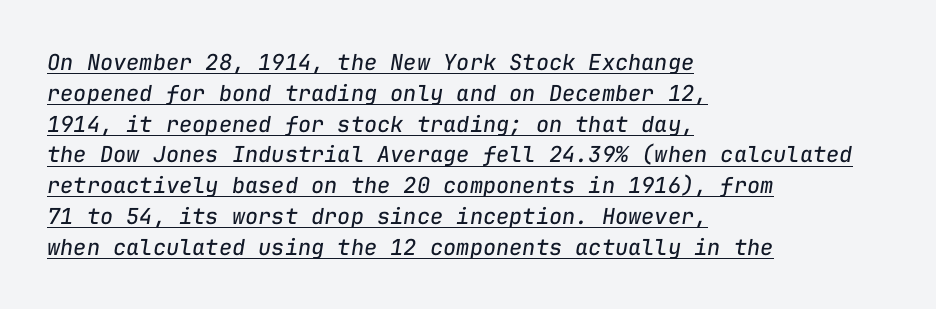
{"italic": "yes", "lean": "right", "slant_degrees": 9, "bold": "no", "underline": "yes", "align": "left", "line_spacing": "normal", "line_spacing_ratio": 1.4, "letter_spacing": "normal", "letter_spacing_em": 0.0, "glyph_px": 22}
